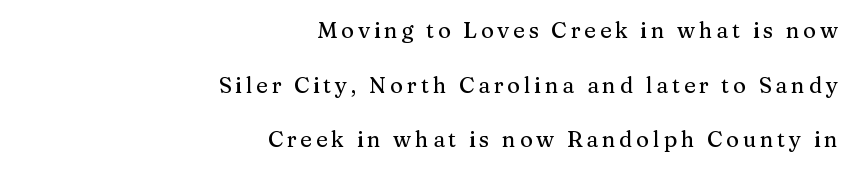
Unlike italic type, these characters show no tilt at all. All the whitespace from short lines collects on the left. The passage shown stacks its lines with a broad gap. Descenders hang freely into open space.
